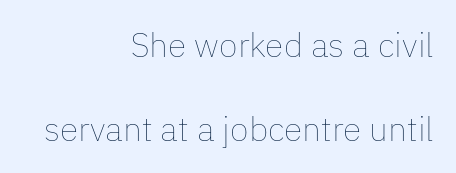
The image shows 34 px thin type, upright; set right-aligned, loose line spacing (2.46x), normal letter spacing, not underlined; low stroke contrast and a medium x-height.
